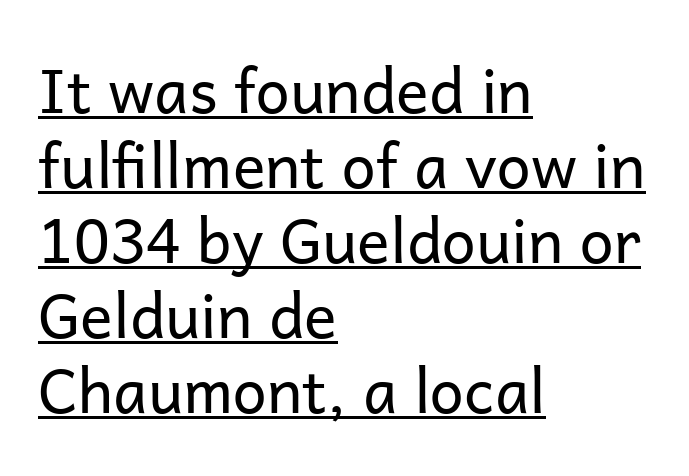
{"serif": "no", "italic": "no", "bold": "no", "weight": "regular", "width": "normal", "stroke_contrast": "low", "x_height": "medium", "monospaced": "no", "underline": "yes", "align": "left", "line_spacing_ratio": 1.23, "letter_spacing": "normal", "letter_spacing_em": 0.0, "glyph_px": 61}
